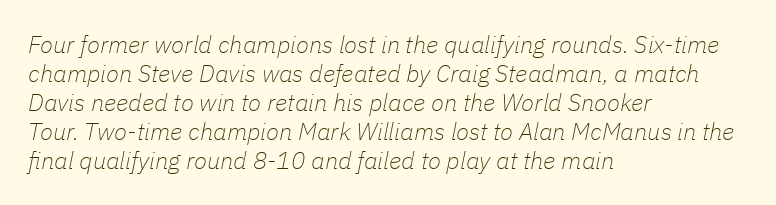
The image shows 24 px text type, italic (leaning right); set left-aligned, line spacing 1.21x, normal letter spacing, not underlined.
